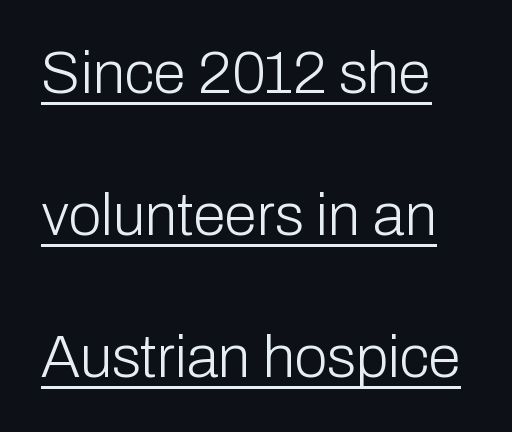
{"serif": "no", "italic": "no", "bold": "no", "weight": "light", "width": "normal", "stroke_contrast": "low", "x_height": "medium", "monospaced": "no", "underline": "yes", "line_spacing": "loose", "line_spacing_ratio": 2.41, "letter_spacing": "normal", "letter_spacing_em": 0.0, "glyph_px": 59}
